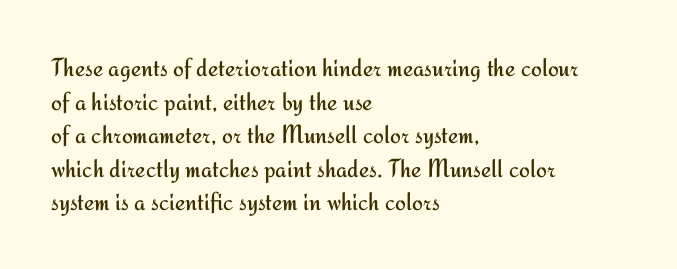
Interline gaps are of average width in this sample. In terms of posture, this sample is upright. Teacher's note: observe the even left margin — that is flush-left alignment. The cut favours lightness, reaching ordinary text weight at its darkest.
